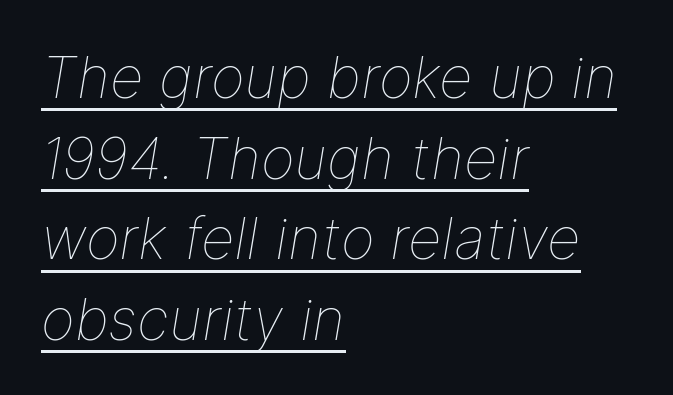
{"italic": "yes", "lean": "right", "slant_degrees": 9, "bold": "no", "weight": "thin", "width": "normal", "stroke_contrast": "low", "x_height": "medium", "monospaced": "no", "underline": "yes", "align": "left", "line_spacing": "normal", "line_spacing_ratio": 1.39, "letter_spacing": "normal", "letter_spacing_em": 0.0, "glyph_px": 58}
